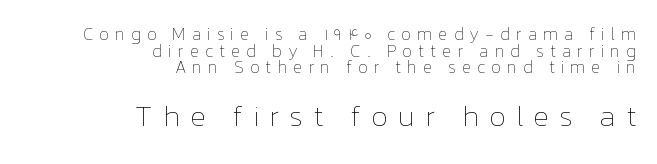
{"italic": "no", "bold": "no", "weight": "thin", "width": "normal", "stroke_contrast": "low", "x_height": "medium", "monospaced": "no", "underline": "no", "align": "right", "line_spacing": "tight", "line_spacing_ratio": 0.98, "letter_spacing": "wide", "letter_spacing_em": 0.35, "larger_block": "second", "size_ratio": 1.71, "glyph_px": 29}
